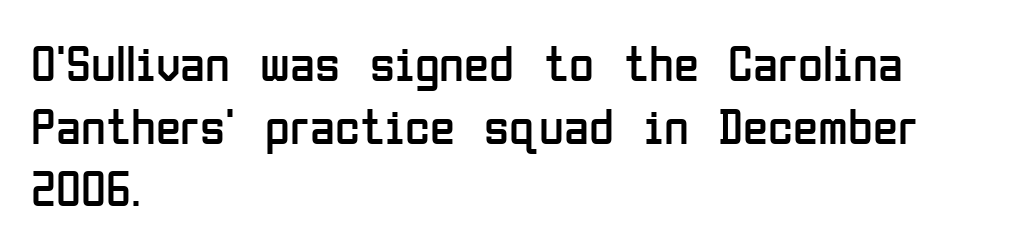
{"serif": "no", "italic": "no", "bold": "no", "weight": "regular", "width": "condensed", "stroke_contrast": "low", "x_height": "medium", "monospaced": "no", "underline": "no", "align": "left", "line_spacing_ratio": 1.23, "letter_spacing": "normal", "letter_spacing_em": 0.0, "glyph_px": 51}
